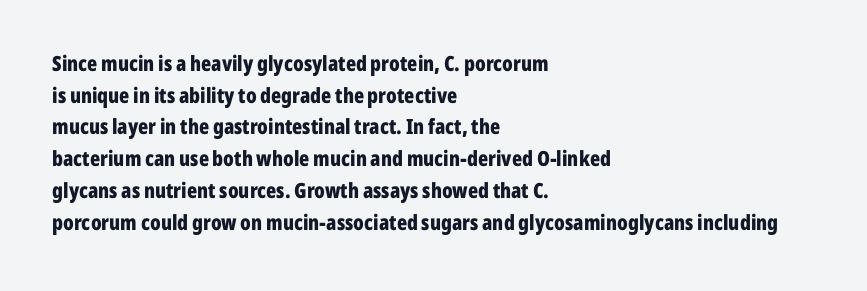
This is roman type, the default non-slanted kind. Observe the ordinary spacing: letters are neighbours, not strangers. The space between consecutive lines is moderate. Leftover space on each line is placed entirely after the last word. The string is rendered with underlining switched off. What weight is shown? A full bold with thick strokes.
